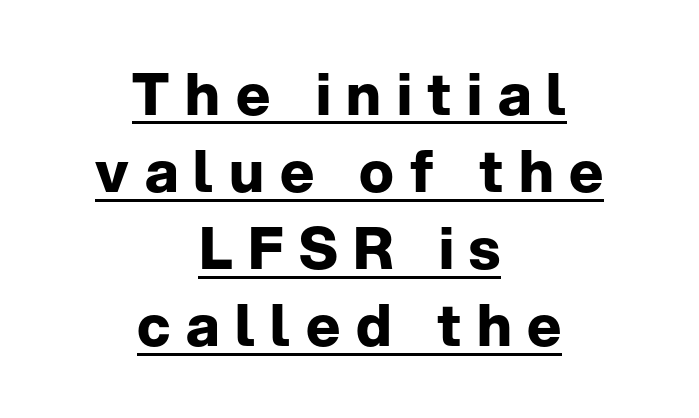
The paragraph has two soft edges and a firm central axis. The words here are underlined. Vertical spacing — default. Honestly, the letter spacing is so wide it's the main thing you notice. Note the varied advance widths — an 'i' is clearly narrower than an 'm'.
